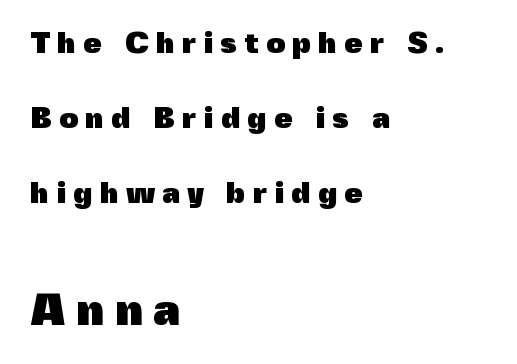
Is the lower block the larger one? Yes — the lower block carries the bigger type. As a designer I'd log this as weight 700, bold. The type is letterspaced generously, with wide tracking. What's the leading like? Stretched, with rows far apart.
